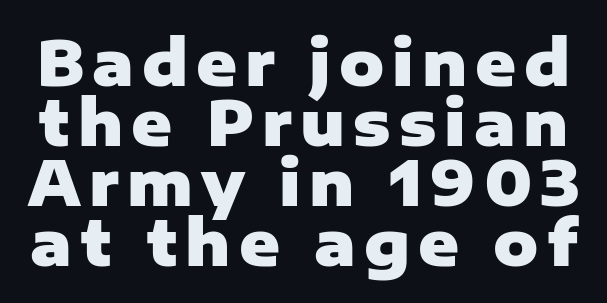
{"serif": "no", "italic": "no", "bold": "yes", "weight": "heavy", "width": "normal", "stroke_contrast": "low", "x_height": "medium", "monospaced": "no", "underline": "no", "line_spacing": "tight", "line_spacing_ratio": 0.97, "glyph_px": 62}
